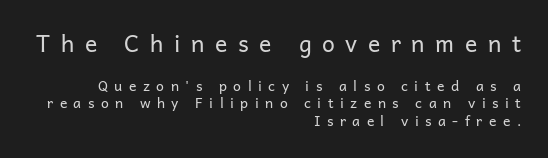
{"italic": "no", "bold": "no", "underline": "no", "align": "right", "line_spacing": "normal", "line_spacing_ratio": 1.27, "letter_spacing": "wide", "letter_spacing_em": 0.46, "larger_block": "first", "size_ratio": 1.64, "glyph_px": 23}
